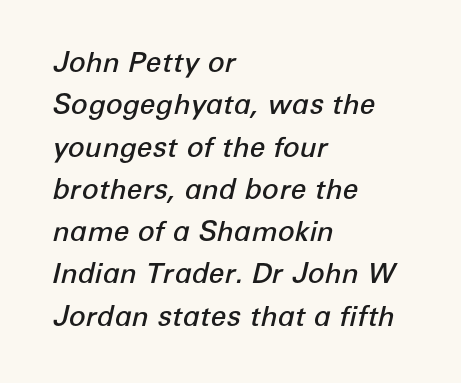
{"italic": "yes", "lean": "right", "slant_degrees": 12, "bold": "semi", "weight": "semibold", "width": "normal", "stroke_contrast": "low", "x_height": "medium", "monospaced": "no", "underline": "no", "align": "left", "line_spacing": "normal", "line_spacing_ratio": 1.51, "letter_spacing": "normal", "letter_spacing_em": 0.0, "glyph_px": 28}
